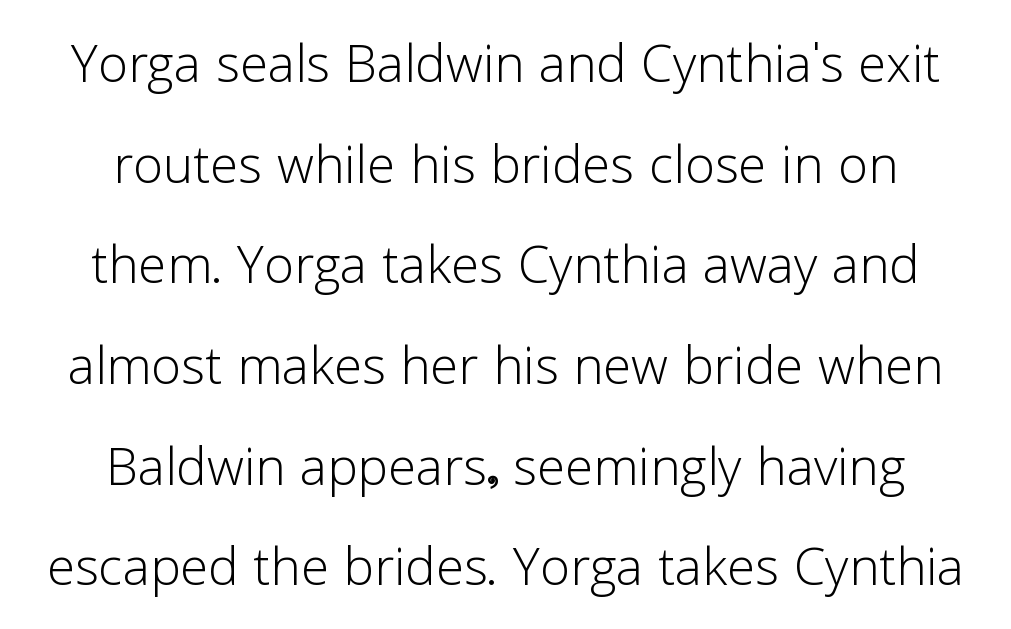
The image shows 68 px light sans-serif type, upright; set centered, normal line spacing (1.48x), normal letter spacing, not underlined; low stroke contrast and a medium x-height.
